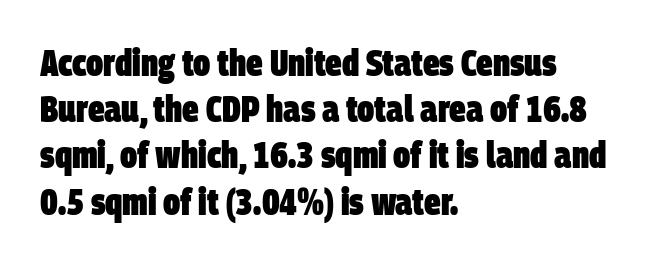
The rows are spaced the way most documents space them. What weight is shown? A full bold with thick strokes. The specimen omits any rule beneath the text block's lines. This sample has the flowing, uneven cadence of proportional lettering. The passage shown has conventional tracking throughout.
